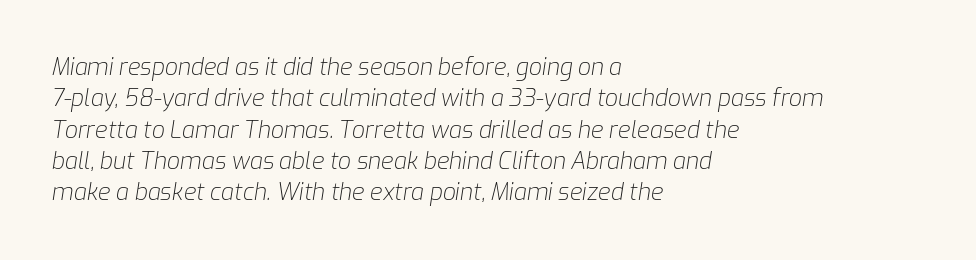
{"italic": "yes", "lean": "right", "slant_degrees": 9, "bold": "no", "underline": "no", "align": "left", "line_spacing": "normal", "line_spacing_ratio": 1.36, "letter_spacing": "normal", "letter_spacing_em": 0.0, "glyph_px": 23}
